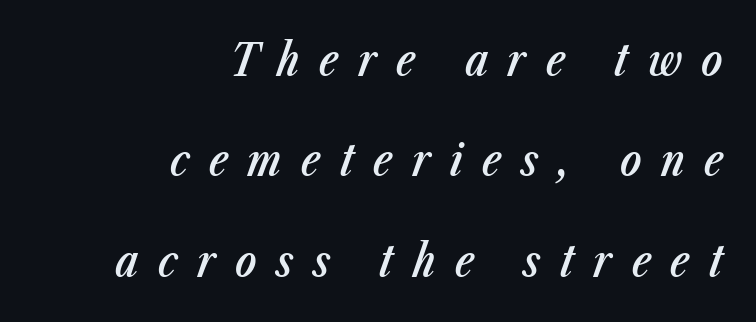
{"italic": "yes", "lean": "right", "slant_degrees": 23, "bold": "semi", "weight": "semibold", "width": "condensed", "stroke_contrast": "low", "x_height": "medium", "monospaced": "no", "underline": "no", "align": "right", "line_spacing": "loose", "line_spacing_ratio": 2.28, "letter_spacing": "wide", "letter_spacing_em": 0.44, "glyph_px": 44}
